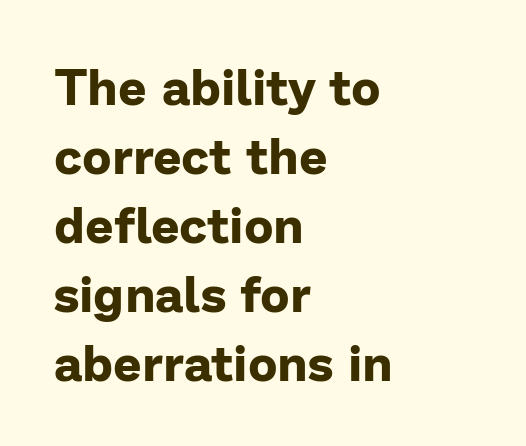
Q: Is the text bold? A: Yes.
Q: Is the text italic (slanted)? A: No, it is upright.
Q: Is the typeface a serif or a sans-serif typeface? A: Sans-serif.
Q: Is the text underlined? A: No.
Q: How is the paragraph aligned? A: Left-aligned.
Q: Is the spacing between letters normal or unusually wide? A: Normal.
Q: Is the spacing between lines tight, normal or loose? A: Normal.
Q: Width (condensed, normal, or wide)? A: Normal.
Q: Stroke contrast? A: Low.
Q: x-height? A: Medium.
Q: Monospaced? A: No.
